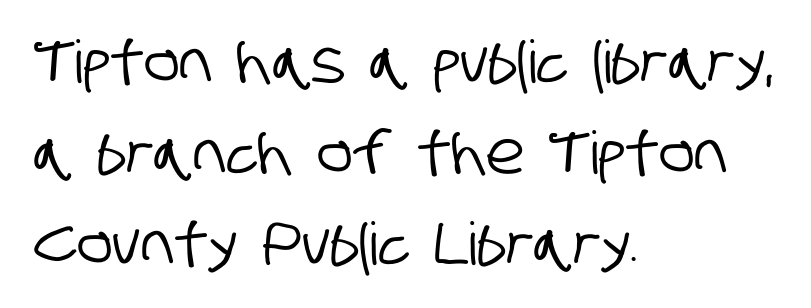
The image shows 59 px condensed sans-serif type; set left-aligned, normal line spacing (1.54x), normal letter spacing, not underlined; low stroke contrast and a large x-height.
